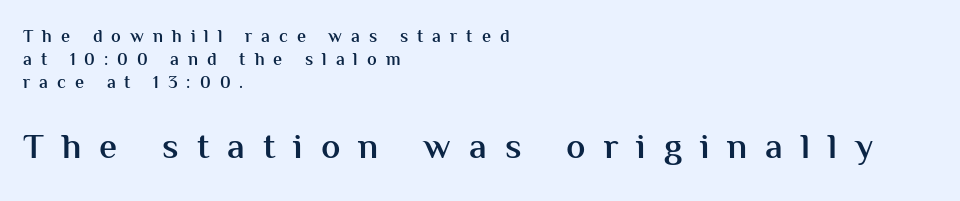
These lines are composed in type without serifs. Posture: vertical. This sample is left-justified, so line endings fall wherever the words run out. In this sample the second text group is rendered at the bigger scale. You could only call the tracking loose — the letters float apart.
